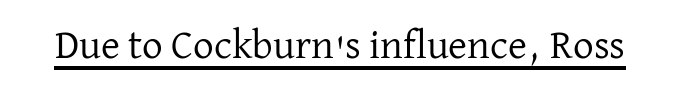
{"serif": "yes", "italic": "no", "bold": "no", "weight": "regular", "width": "normal", "stroke_contrast": "low", "x_height": "medium", "monospaced": "no", "underline": "yes", "letter_spacing": "normal", "letter_spacing_em": 0.0, "glyph_px": 41}
